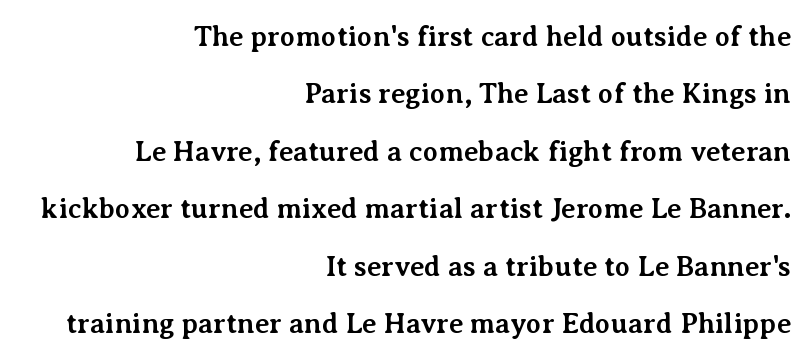
Q: Is the text bold? A: Yes.
Q: Is the text italic (slanted)? A: No, it is upright.
Q: Is the typeface a serif or a sans-serif typeface? A: Serif.
Q: Is the text underlined? A: No.
Q: How is the paragraph aligned? A: Right-aligned.
Q: Is the spacing between letters normal or unusually wide? A: Normal.
Q: Is the spacing between lines tight, normal or loose? A: Loose.
Q: Width (condensed, normal, or wide)? A: Normal.
Q: Stroke contrast? A: Medium.
Q: x-height? A: Medium.
Q: Monospaced? A: No.
